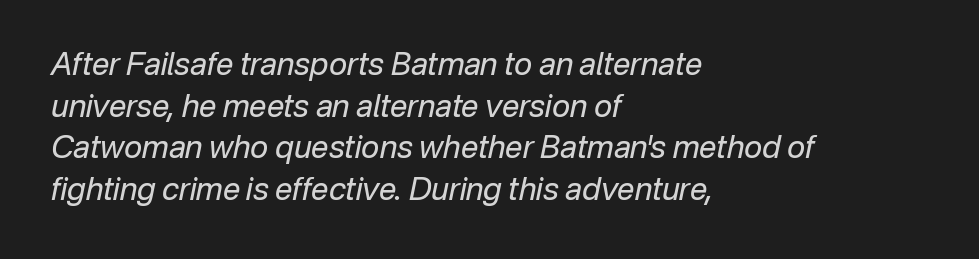
Each row of text sits above clean, open space. The passage is arranged the way most books set body copy — flush left. Letter spacing: default. These lines were composed using italics. Compared with typical paragraphs, the rows here are spaced about the same. The font is comparable to plain body text, perhaps lighter.
